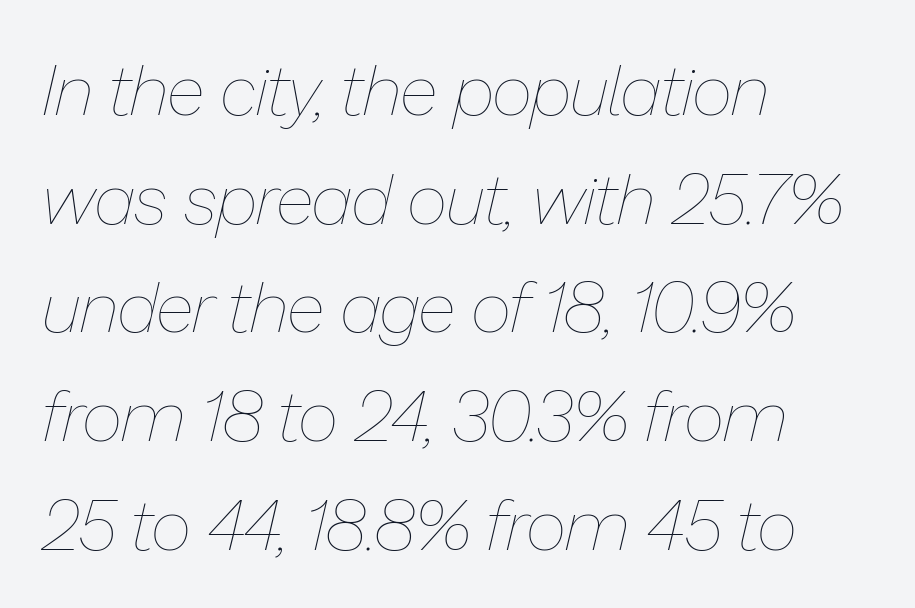
Q: Is the text bold? A: No.
Q: Is the text italic (slanted)? A: Yes, it leans right by about 13 degrees.
Q: Is the text underlined? A: No.
Q: How is the paragraph aligned? A: Left-aligned.
Q: Is the spacing between letters normal or unusually wide? A: Normal.
Q: Is the spacing between lines tight, normal or loose? A: Normal.
Q: Width (condensed, normal, or wide)? A: Normal.
Q: Stroke contrast? A: Low.
Q: x-height? A: Medium.
Q: Monospaced? A: No.
